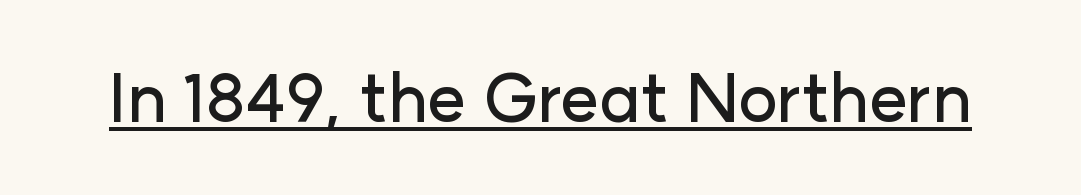
These lines were composed using upright roman letters. The rendering keeps characters at their native spacing. Proportional: the letters do not fall into vertical columns. A typesetter would label this face a sans. Underline: present.
